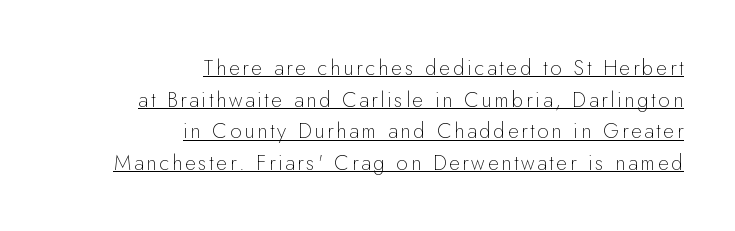
Q: Is the text bold? A: No.
Q: Is the text italic (slanted)? A: No, it is upright.
Q: Is the text underlined? A: Yes.
Q: How is the paragraph aligned? A: Right-aligned.
Q: Is the spacing between lines tight, normal or loose? A: Normal.
